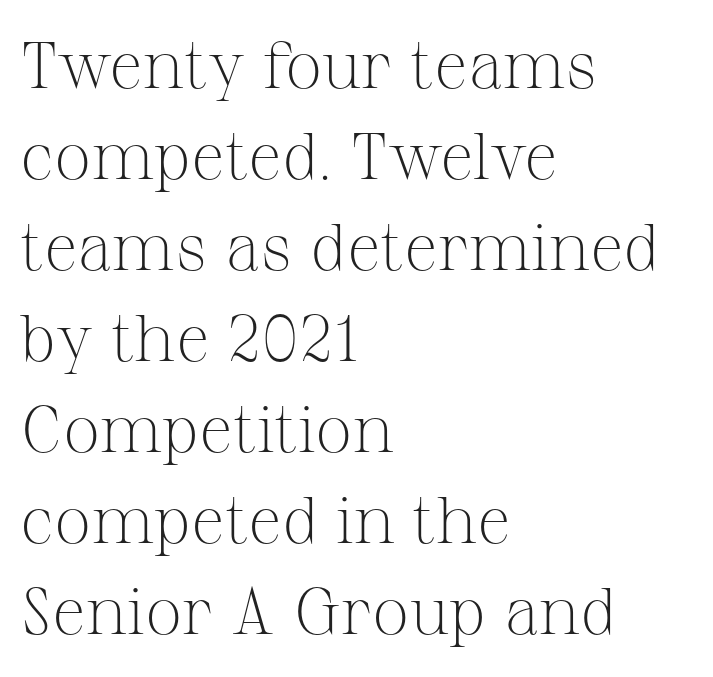
Q: Is the text bold? A: No.
Q: Is the text italic (slanted)? A: No, it is upright.
Q: Is the typeface a serif or a sans-serif typeface? A: Serif.
Q: Is the text underlined? A: No.
Q: How is the paragraph aligned? A: Left-aligned.
Q: Is the spacing between letters normal or unusually wide? A: Normal.
Q: Is the spacing between lines tight, normal or loose? A: Normal.
Q: Width (condensed, normal, or wide)? A: Normal.
Q: Stroke contrast? A: Medium.
Q: x-height? A: Medium.
Q: Monospaced? A: No.
